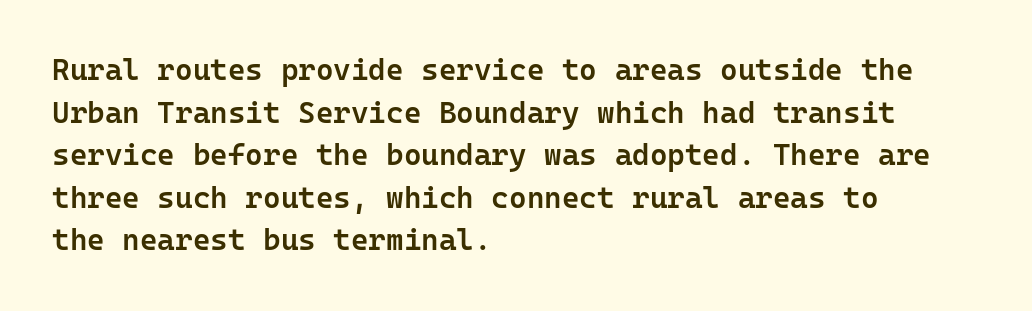
The image shows 30 px semibold sans-serif type, upright, monospaced; set left-aligned, normal line spacing (1.42x), normal letter spacing, not underlined; low stroke contrast and a medium x-height.
